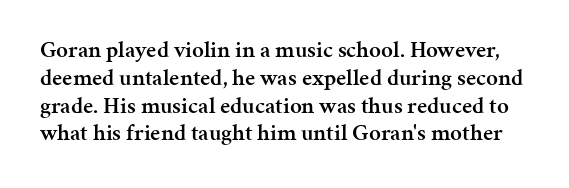
Bold? Not quite — semibold, heavier than regular but stopping short. The zone under the glyphs is completely vacant. Here the glyphs are tracked normally, forming tight word shapes. The lettering stays uniformly vertical, giving the passage a roman look.
